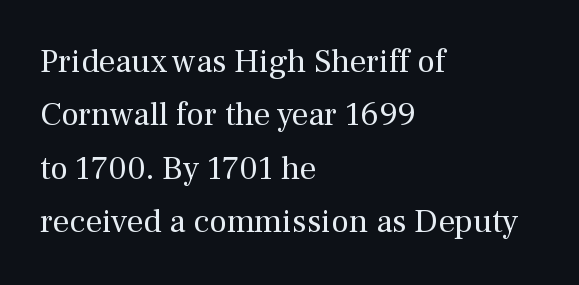
{"serif": "yes", "italic": "no", "bold": "no", "weight": "regular", "width": "normal", "stroke_contrast": "medium", "x_height": "medium", "monospaced": "no", "underline": "no", "align": "left", "line_spacing": "normal", "line_spacing_ratio": 1.62, "letter_spacing": "normal", "letter_spacing_em": 0.0, "glyph_px": 33}
